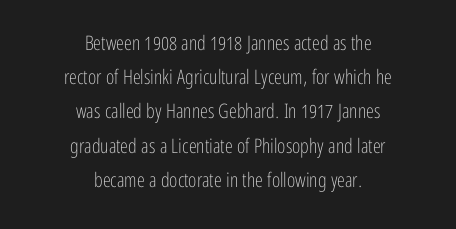
{"italic": "no", "bold": "no", "underline": "no", "align": "center", "line_spacing_ratio": 1.71, "letter_spacing": "normal", "letter_spacing_em": 0.0, "glyph_px": 20}
